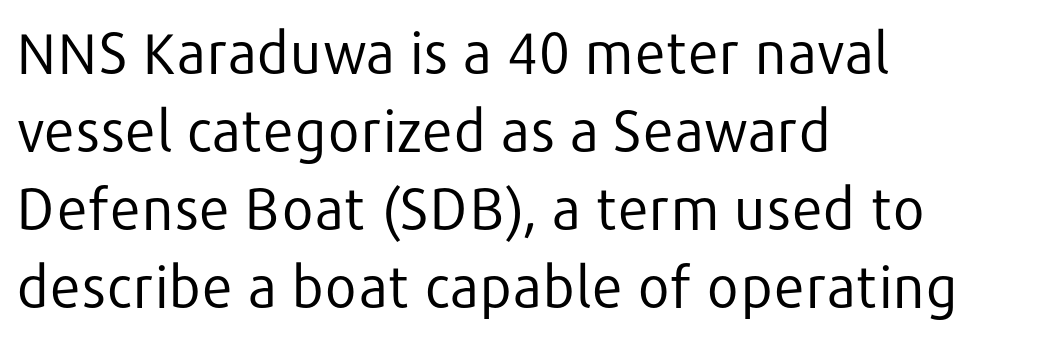
{"serif": "no", "italic": "no", "bold": "no", "weight": "regular", "width": "normal", "stroke_contrast": "low", "x_height": "medium", "monospaced": "no", "underline": "no", "align": "left", "line_spacing": "normal", "line_spacing_ratio": 1.37, "letter_spacing": "normal", "letter_spacing_em": 0.0, "glyph_px": 57}
